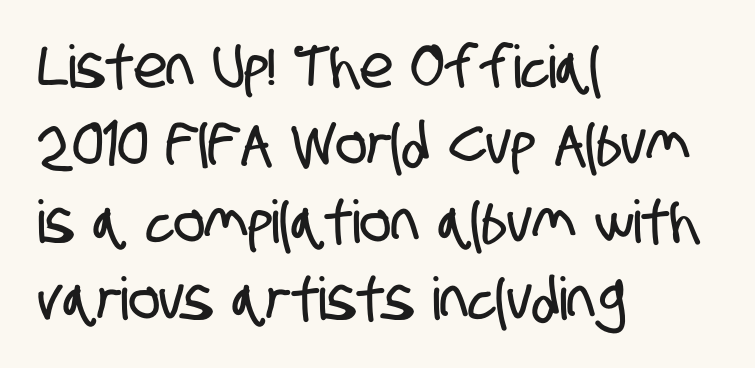
The image shows 59 px condensed sans-serif type; set left-aligned, normal line spacing (1.31x), normal letter spacing, not underlined; low stroke contrast and a large x-height.
